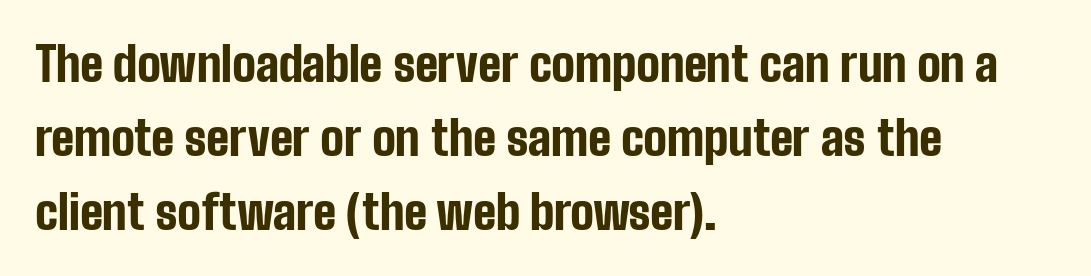
Visually the block forms a straight wall on the left and a jagged coastline on the right. The typesetting leans heavy: a genuine bold. The letters advance in unequal steps, a hallmark of proportional type. Posture: vertical. This sample uses a sans-serif face.
